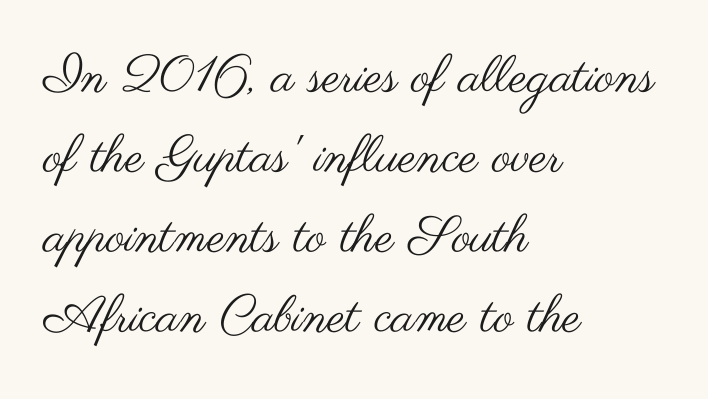
The image shows 51 px regular-weight, wide sans-serif type; set left-aligned, normal line spacing (1.57x), normal letter spacing, not underlined; medium stroke contrast and a small x-height.
